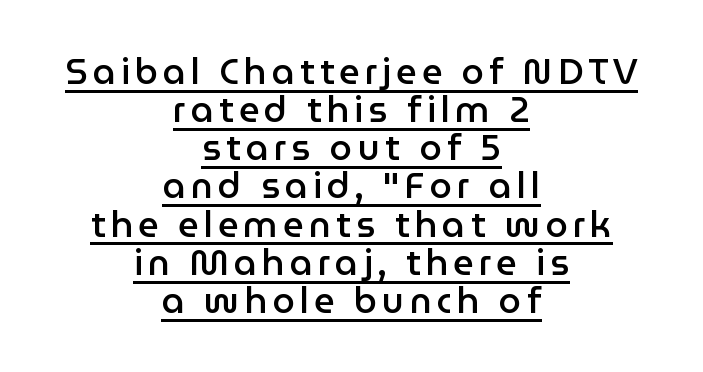
Q: Is the text bold? A: Semi-bold.
Q: Is the text italic (slanted)? A: No, it is upright.
Q: Is the typeface a serif or a sans-serif typeface? A: Sans-serif.
Q: Is the text underlined? A: Yes.
Q: How is the paragraph aligned? A: Centered.
Q: Is the spacing between lines tight, normal or loose? A: Tight.
Q: Width (condensed, normal, or wide)? A: Normal.
Q: Stroke contrast? A: Low.
Q: x-height? A: Medium.
Q: Monospaced? A: No.
